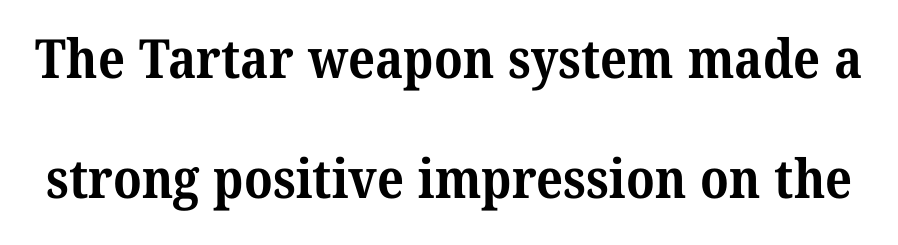
{"serif": "yes", "bold": "yes", "weight": "bold", "width": "normal", "stroke_contrast": "medium", "x_height": "medium", "monospaced": "no", "underline": "no", "line_spacing": "loose", "line_spacing_ratio": 2.22, "letter_spacing": "normal", "letter_spacing_em": 0.0, "glyph_px": 54}
